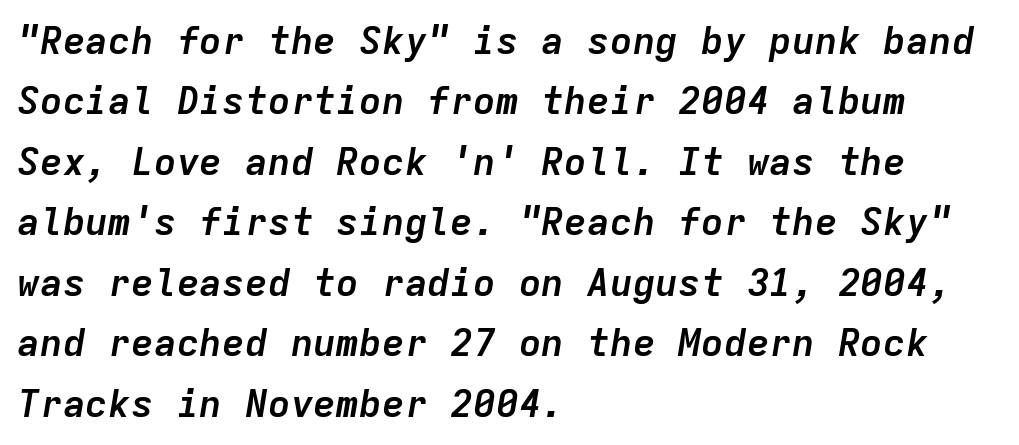
Q: Is the text bold? A: Yes.
Q: Is the text italic (slanted)? A: Yes, it leans right by about 9 degrees.
Q: Is the text underlined? A: No.
Q: How is the paragraph aligned? A: Left-aligned.
Q: Is the spacing between letters normal or unusually wide? A: Normal.
Q: Is the spacing between lines tight, normal or loose? A: Normal.
Q: Width (condensed, normal, or wide)? A: Normal.
Q: Stroke contrast? A: Low.
Q: x-height? A: Medium.
Q: Monospaced? A: Yes.
